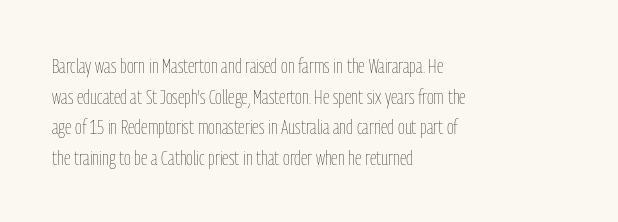
The strip under each line holds only bare page. The lines in this sample share a left origin and differ only in where they stop. The block of text has a typical density, with ordinary space between rows. A typesetter would call this zero additional tracking. Each stroke keeps to a modest, everyday thickness or less. Style check: upright.
